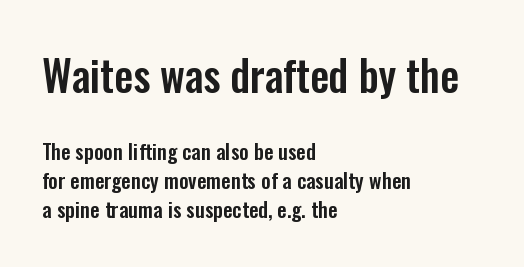
Spacing verdict: proportional, widths tailored to each character. Do the letters lean? They stand straight. Anything drawn beneath the words? Only blank space. A typesetter would label this face a sans. The passage shown stacks its lines at a standard gap. A classic flush-left, rag-right setting is used for this passage.
